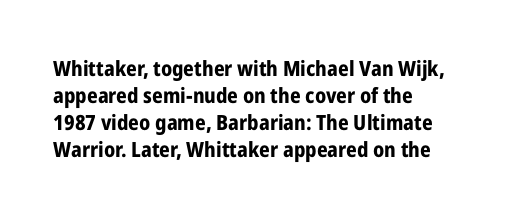
Default kerning and tracking; the words read as compact shapes. The letters stand straight up with perfectly vertical stems. Check under the words: just untouched page. You'd pick this weight for a headline — it's a proper bold. Whoever set this chose a conventional vertical rhythm.
